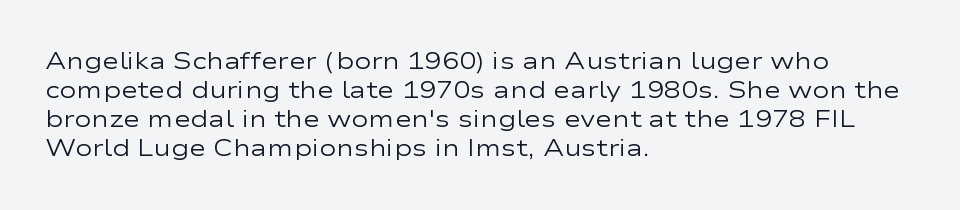
Q: Is the text bold? A: No.
Q: Is the text italic (slanted)? A: No, it is upright.
Q: Is the text underlined? A: No.
Q: How is the paragraph aligned? A: Left-aligned.
Q: Is the spacing between letters normal or unusually wide? A: Normal.
Q: Is the spacing between lines tight, normal or loose? A: Normal.
